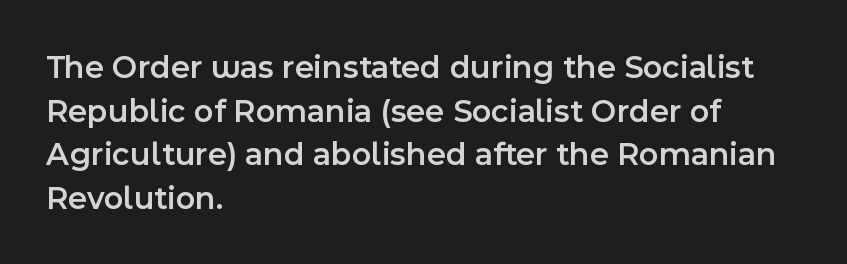
A fair bit of extra ink — the face is semibold, not bold. Between one letter and the next there's only the usual sliver of space. Clear beneath every line of the passage. Regarding serifs, this sample does without them. Style check: upright. Rows of type keep a routine distance in the vertical direction.
